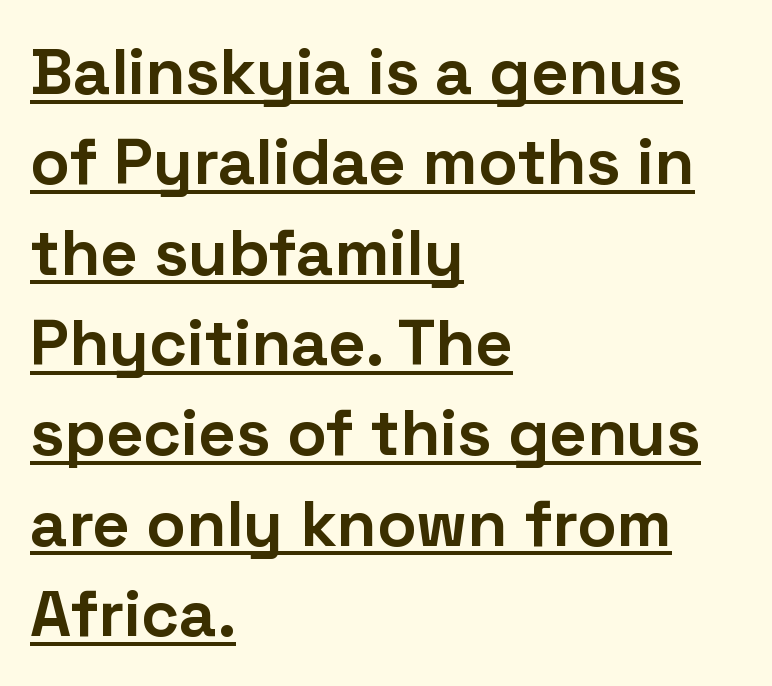
{"serif": "no", "italic": "no", "bold": "yes", "weight": "bold", "width": "normal", "stroke_contrast": "low", "x_height": "medium", "monospaced": "no", "underline": "yes", "align": "left", "line_spacing": "normal", "line_spacing_ratio": 1.39, "letter_spacing": "normal", "letter_spacing_em": 0.0, "glyph_px": 65}
